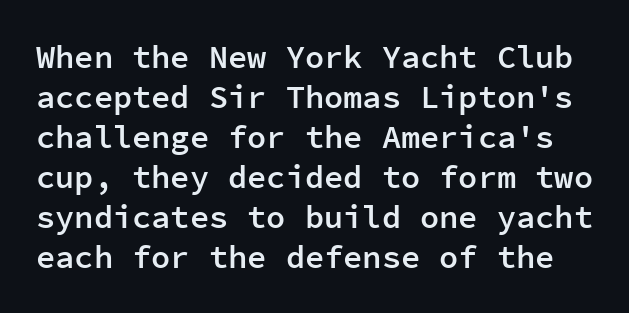
{"serif": "no", "italic": "no", "bold": "semi", "weight": "semibold", "width": "normal", "stroke_contrast": "low", "x_height": "medium", "monospaced": "yes", "underline": "no", "line_spacing": "normal", "line_spacing_ratio": 1.25, "letter_spacing": "normal", "letter_spacing_em": 0.0, "glyph_px": 32}
